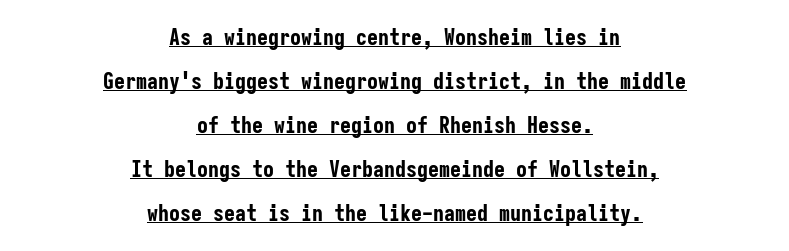
The image shows 22 px bold type, upright; set centered, loose line spacing (2.0x), normal letter spacing, underlined.
